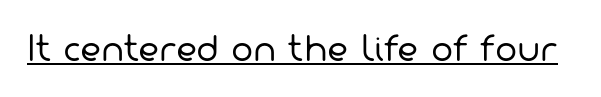
The weight would be labelled regular, book, light, or lighter still. Nope, no serifs anywhere on these letters. Emphasis is given by a line drawn under the lettering. This sample has the flowing, uneven cadence of proportional lettering.
